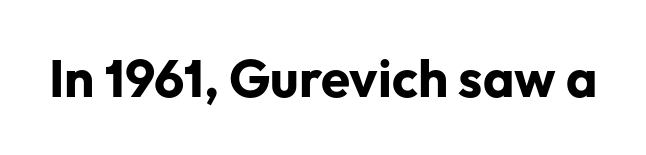
Nobody touched the tracking dial on this one. Character widths vary here, with narrow letters taking less room than wide ones. Heft: maximum for text — a bold. To sum up the face: it is a sans, with no serifs. Unmarked baselines from the first word to the last.
